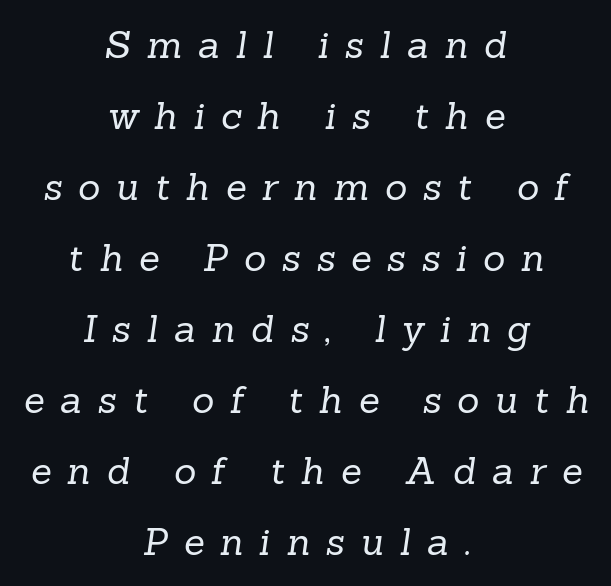
Q: Is the text bold? A: No.
Q: Is the typeface a serif or a sans-serif typeface? A: Serif.
Q: Is the text underlined? A: No.
Q: How is the paragraph aligned? A: Centered.
Q: Is the spacing between letters normal or unusually wide? A: Unusually wide.
Q: Width (condensed, normal, or wide)? A: Normal.
Q: Stroke contrast? A: Low.
Q: x-height? A: Medium.
Q: Monospaced? A: No.
